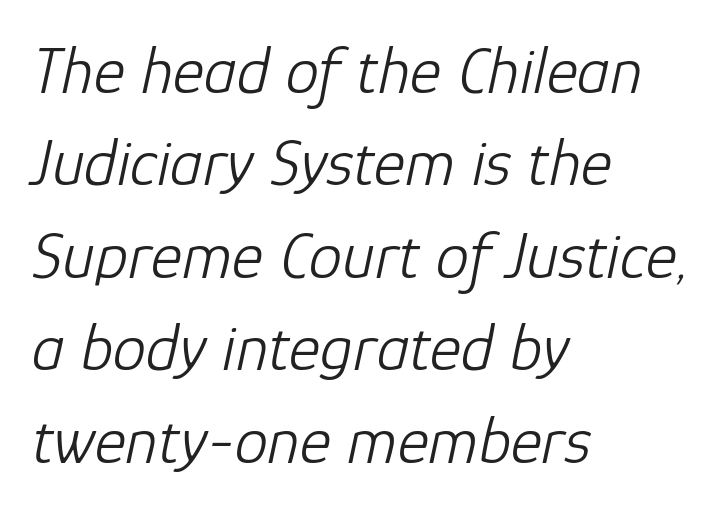
{"italic": "yes", "lean": "right", "slant_degrees": 12, "bold": "no", "weight": "light", "width": "normal", "stroke_contrast": "low", "x_height": "medium", "monospaced": "no", "underline": "no", "align": "left", "line_spacing": "normal", "line_spacing_ratio": 1.38, "letter_spacing": "normal", "letter_spacing_em": 0.0, "glyph_px": 67}
